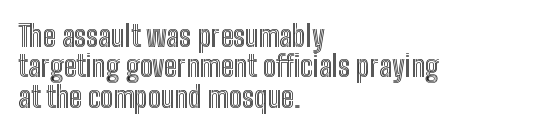
The image shows 29 px condensed type, upright; set left-aligned, tight line spacing (1.05x), normal letter spacing, not underlined; a medium x-height.
